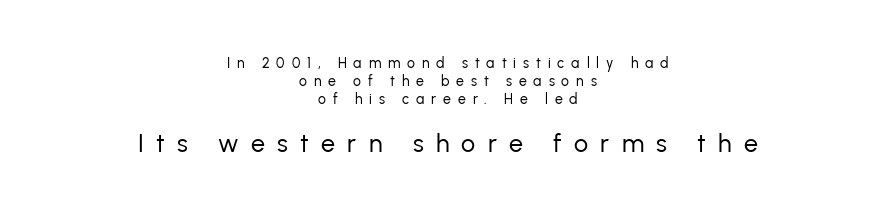
Q: Is the text bold? A: No.
Q: Is the text italic (slanted)? A: No, it is upright.
Q: Is the text underlined? A: No.
Q: How is the paragraph aligned? A: Centered.
Q: Is the spacing between letters normal or unusually wide? A: Unusually wide.
Q: Is the spacing between lines tight, normal or loose? A: Normal.
Q: Which block of text is set in a larger size, the first (top) or the second (bottom)? A: The second (bottom) one.
